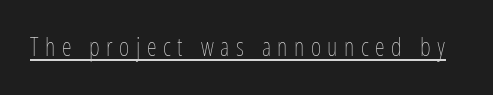
The line texture is sparse and dotted thanks to wide tracking. The characters are drawn with everyday or finer stroke widths. The rendered words wear a rule along their underside. Rendered with straight, roman letterforms.
